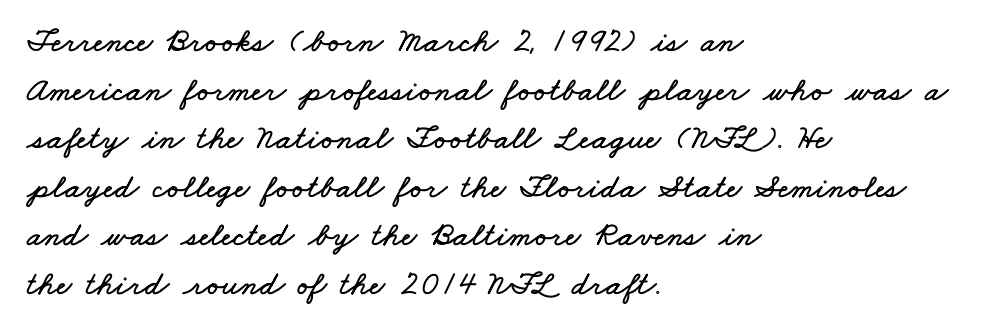
Q: Is the text underlined? A: No.
Q: How is the paragraph aligned? A: Left-aligned.
Q: Is the spacing between letters normal or unusually wide? A: Normal.
Q: Is the spacing between lines tight, normal or loose? A: Normal.
Q: Width (condensed, normal, or wide)? A: Wide.
Q: Stroke contrast? A: Low.
Q: x-height? A: Small.
Q: Monospaced? A: No.
